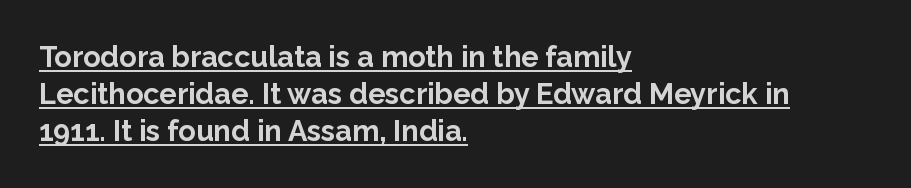
{"serif": "no", "italic": "no", "bold": "yes", "weight": "bold", "width": "normal", "stroke_contrast": "low", "x_height": "medium", "monospaced": "no", "underline": "yes", "align": "left", "line_spacing": "normal", "line_spacing_ratio": 1.28, "letter_spacing": "normal", "letter_spacing_em": 0.0, "glyph_px": 29}
